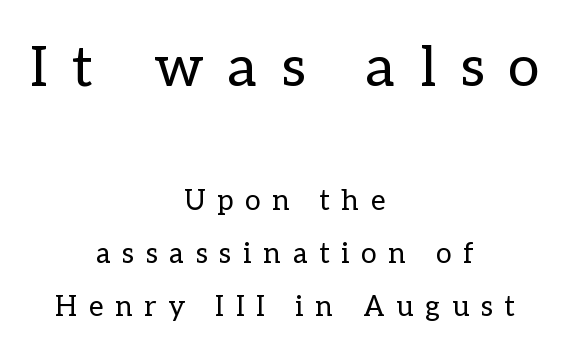
Is there any slant? The stems are plumb. Every row of glyphs is offset so its center matches the block's center. The face used here is proportionally spaced, like ordinary book or web type. Here the first block reads like a headline and the second like body copy. The words here are not underlined.
